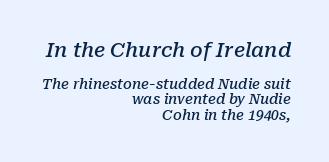
{"italic": "yes", "lean": "right", "slant_degrees": 10, "bold": "semi", "underline": "no", "align": "right", "line_spacing": "tight", "line_spacing_ratio": 1.1, "letter_spacing": "normal", "letter_spacing_em": 0.0, "larger_block": "first", "size_ratio": 1.43, "glyph_px": 20}
